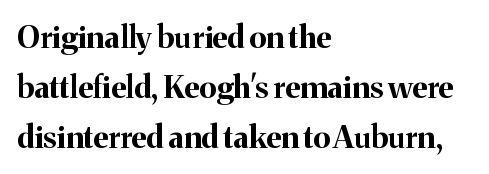
Q: Is the text bold? A: Yes.
Q: Is the text italic (slanted)? A: No, it is upright.
Q: Is the typeface a serif or a sans-serif typeface? A: Serif.
Q: Is the text underlined? A: No.
Q: How is the paragraph aligned? A: Left-aligned.
Q: Is the spacing between letters normal or unusually wide? A: Normal.
Q: Is the spacing between lines tight, normal or loose? A: Normal.
Q: Width (condensed, normal, or wide)? A: Normal.
Q: Stroke contrast? A: Medium.
Q: x-height? A: Medium.
Q: Monospaced? A: No.
